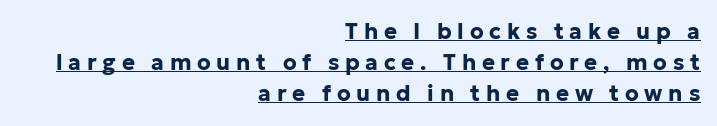
The image shows 22 px bold type, upright; set right-aligned, normal line spacing (1.42x), unusually wide letter spacing (+0.26 em), underlined.
